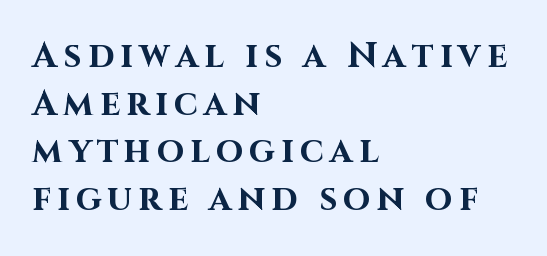
{"serif": "no", "italic": "no", "bold": "yes", "weight": "bold", "width": "normal", "stroke_contrast": "high", "x_height": "large", "monospaced": "no", "underline": "no", "align": "left", "line_spacing": "normal", "line_spacing_ratio": 1.36, "glyph_px": 35}
